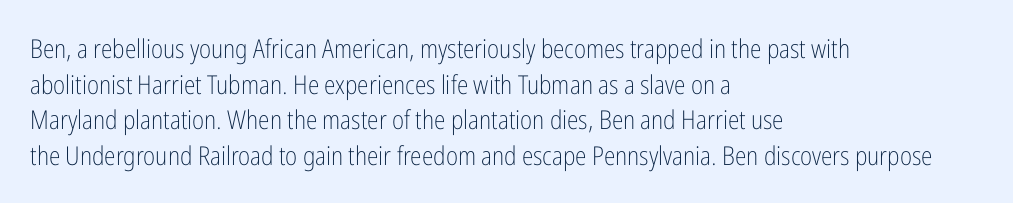
{"italic": "no", "bold": "no", "underline": "no", "align": "left", "line_spacing": "normal", "line_spacing_ratio": 1.37, "letter_spacing": "normal", "letter_spacing_em": 0.0, "glyph_px": 26}
